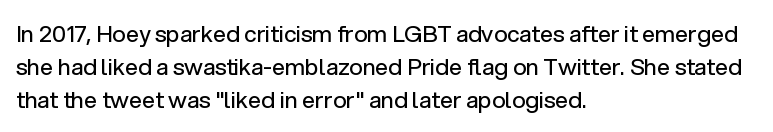
Q: Is the text bold? A: No.
Q: Is the text italic (slanted)? A: No, it is upright.
Q: Is the text underlined? A: No.
Q: How is the paragraph aligned? A: Left-aligned.
Q: Is the spacing between letters normal or unusually wide? A: Normal.
Q: Is the spacing between lines tight, normal or loose? A: Normal.
